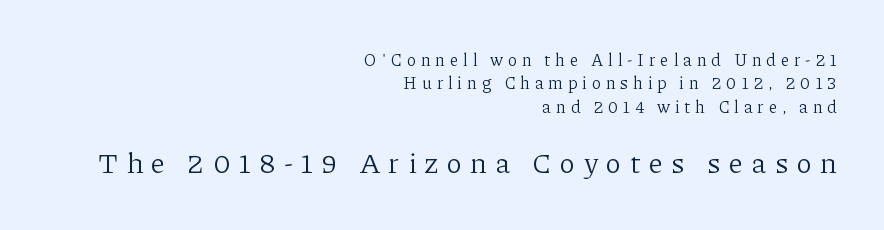
Which of the two is more prominent by size? The second, at the bottom. Students, note that the glyphs here are deliberately spaced far apart. Horizontal alignment here is rightward, an uncommon choice for prose. This is roman type, the default non-slanted kind. Heaviness? Minimal to ordinary, like unemphasized prose. Vertical spacing — default.
